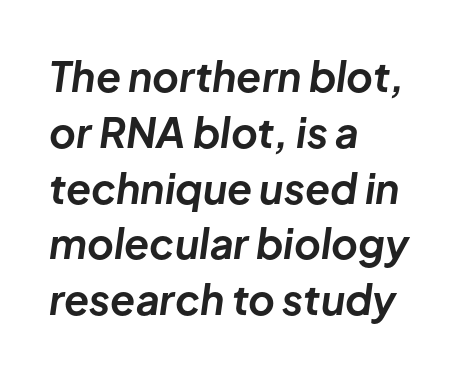
The rendering anchors every line to the left-hand side. Character widths vary here, with narrow letters taking less room than wide ones. This is oblique type, the kind used for emphasis or titles. The line texture is even and compact thanks to regular tracking.
